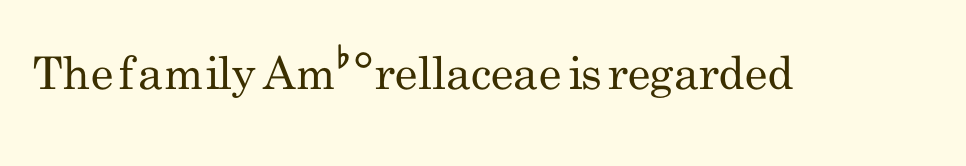
The image shows 45 px regular-weight, condensed sans-serif type, upright; set normal letter spacing, not underlined; low stroke contrast and a small x-height.
